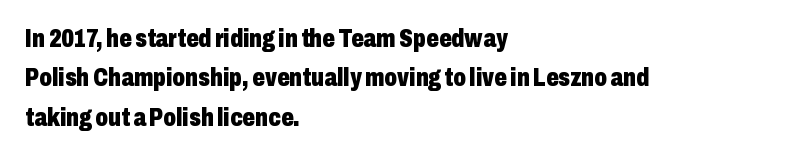
Evenly set lines give the paragraph a standard silhouette. Glance below the letters and you will spot only blank space. Typeset ragged right — the left edge is the straight one. This sample uses plain, unmodified letter spacing. Style check: upright. I'd describe the lettering as bold — thick and assertive.
